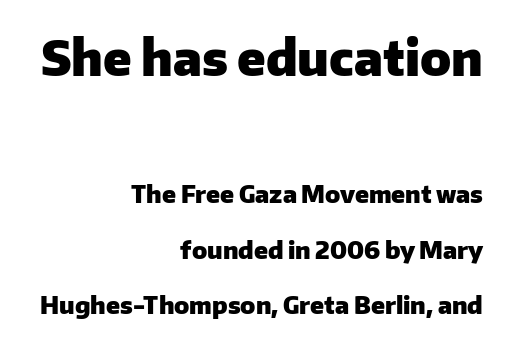
The image shows 49 px heavy sans-serif type, upright; set right-aligned, loose line spacing (2.32x), normal letter spacing, not underlined; the first (top) block is 2.04x larger; low stroke contrast and a medium x-height.
